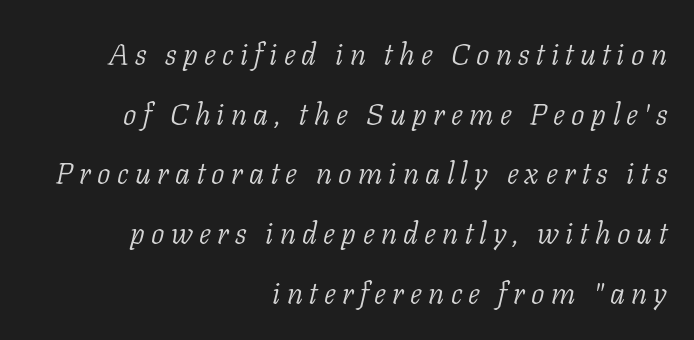
Q: Is the text bold? A: No.
Q: Is the text italic (slanted)? A: Yes, it leans right by about 11 degrees.
Q: Is the typeface a serif or a sans-serif typeface? A: Serif.
Q: Is the text underlined? A: No.
Q: How is the paragraph aligned? A: Right-aligned.
Q: Is the spacing between letters normal or unusually wide? A: Unusually wide.
Q: Is the spacing between lines tight, normal or loose? A: Loose.
Q: Width (condensed, normal, or wide)? A: Normal.
Q: Stroke contrast? A: Low.
Q: x-height? A: Medium.
Q: Monospaced? A: No.
